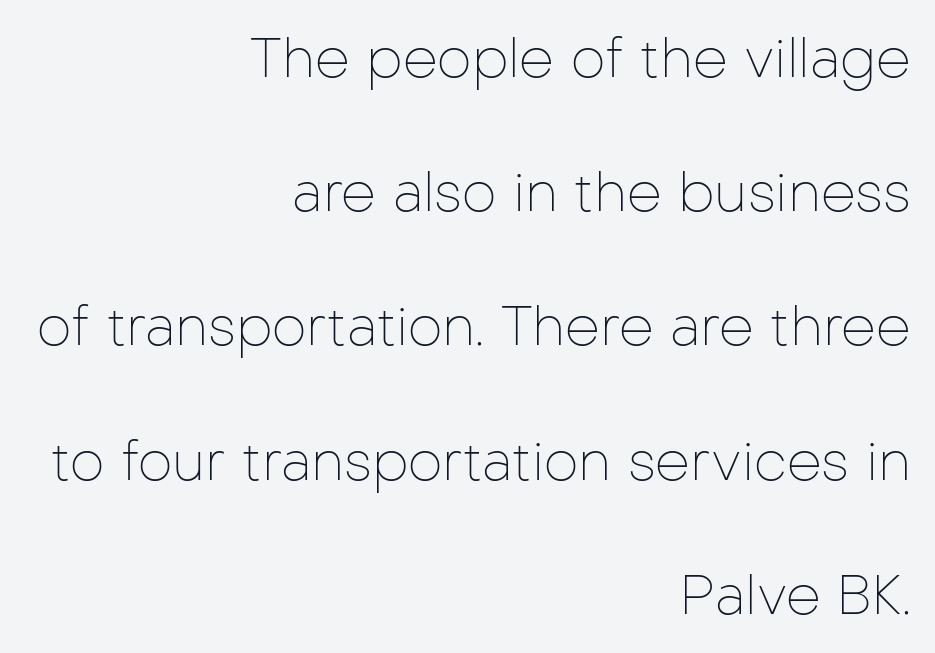
The image shows 55 px thin sans-serif type, upright; set right-aligned, loose line spacing (2.44x), normal letter spacing, not underlined; low stroke contrast and a medium x-height.
